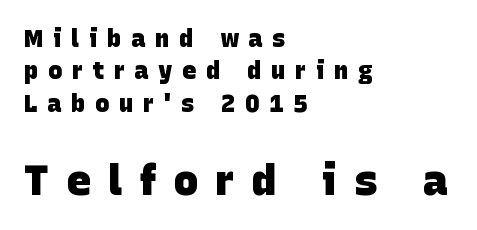
{"serif": "no", "bold": "yes", "weight": "heavy", "width": "normal", "stroke_contrast": "low", "x_height": "large", "monospaced": "no", "underline": "no", "align": "left", "line_spacing": "normal", "line_spacing_ratio": 1.35, "letter_spacing": "wide", "letter_spacing_em": 0.4, "larger_block": "second", "size_ratio": 1.75, "glyph_px": 42}
